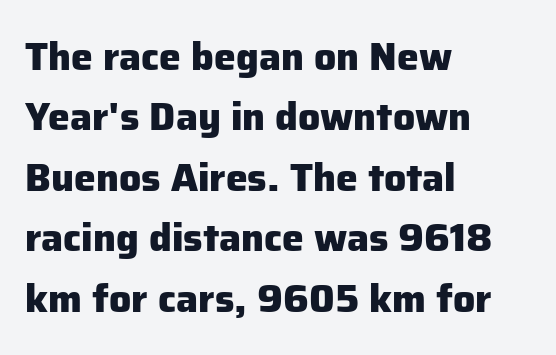
Q: Is the text bold? A: Yes.
Q: Is the text italic (slanted)? A: No, it is upright.
Q: Is the typeface a serif or a sans-serif typeface? A: Sans-serif.
Q: Is the text underlined? A: No.
Q: How is the paragraph aligned? A: Left-aligned.
Q: Is the spacing between letters normal or unusually wide? A: Normal.
Q: Is the spacing between lines tight, normal or loose? A: Normal.
Q: Width (condensed, normal, or wide)? A: Normal.
Q: Stroke contrast? A: Low.
Q: x-height? A: Medium.
Q: Monospaced? A: No.
